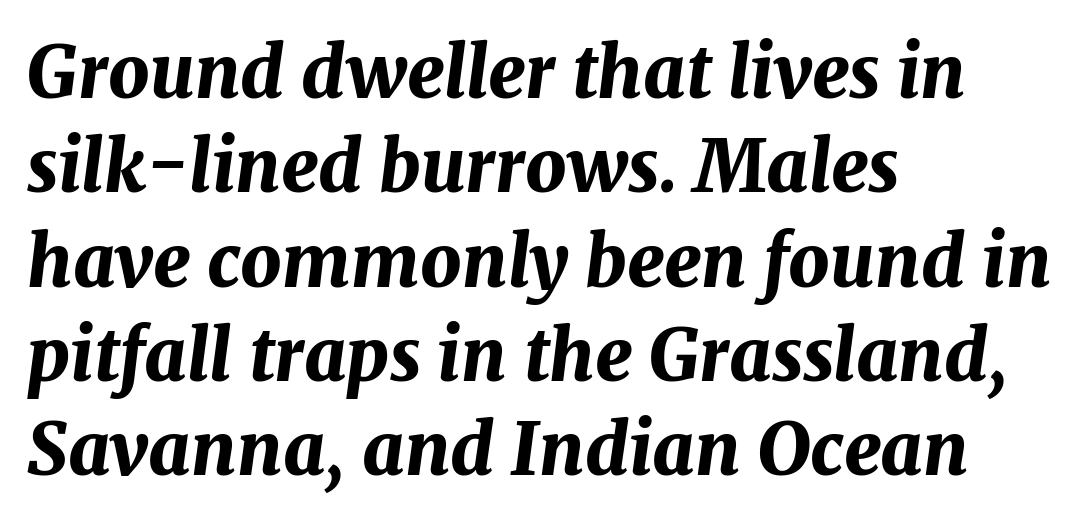
The image shows 72 px bold type, italic (leaning right); set left-aligned, normal line spacing (1.31x), normal letter spacing, not underlined; medium stroke contrast and a medium x-height.
